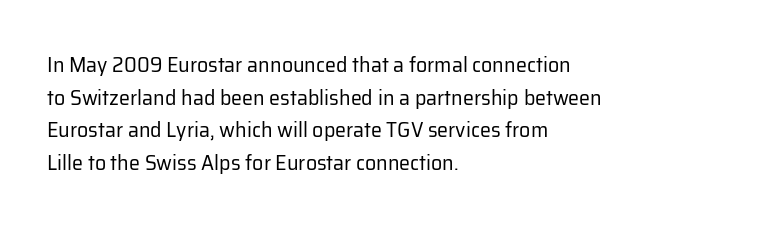
The image shows 22 px text type, upright; set left-aligned, normal line spacing (1.48x), normal letter spacing, not underlined.
